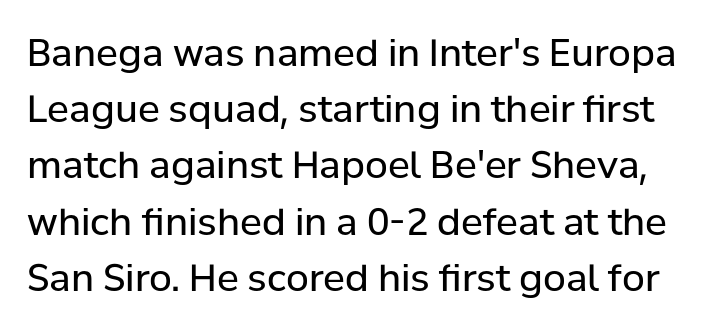
The space directly below the letters is spotless. Ordinary non-slanted type is in use. Typographically, this falls in the sans-serif category. Heft: none added — not bold. Each new line begins a customary step beneath the previous one.
